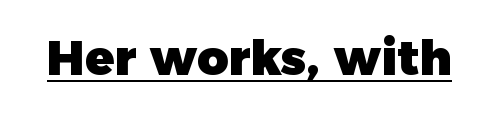
{"serif": "no", "bold": "yes", "weight": "heavy", "width": "normal", "x_height": "medium", "monospaced": "no", "underline": "yes", "letter_spacing": "normal", "letter_spacing_em": 0.0, "glyph_px": 48}
